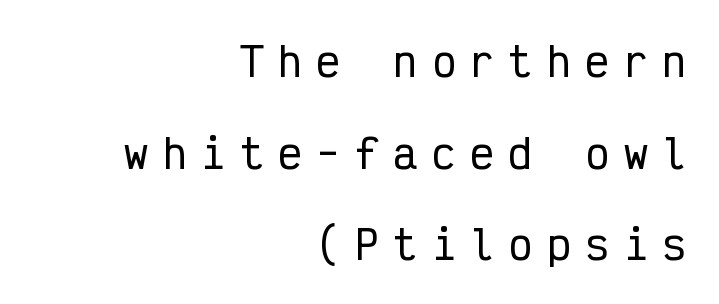
The image shows 40 px condensed sans-serif type, upright, monospaced; set right-aligned, loose line spacing (2.29x), unusually wide letter spacing (+0.36 em), not underlined; low stroke contrast and a medium x-height.
